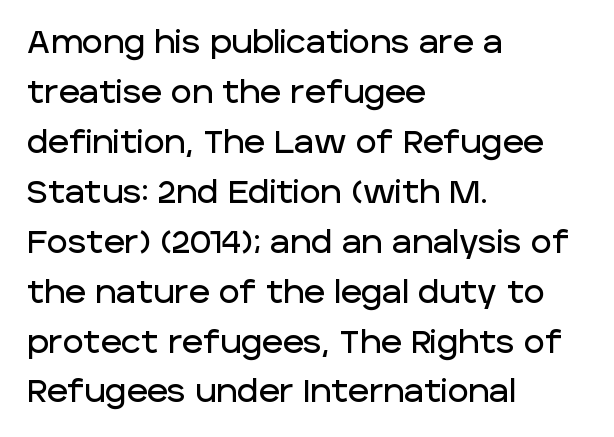
Q: Is the text italic (slanted)? A: No, it is upright.
Q: Is the typeface a serif or a sans-serif typeface? A: Sans-serif.
Q: Is the text underlined? A: No.
Q: How is the paragraph aligned? A: Left-aligned.
Q: Is the spacing between letters normal or unusually wide? A: Normal.
Q: Is the spacing between lines tight, normal or loose? A: Normal.
Q: Width (condensed, normal, or wide)? A: Normal.
Q: Stroke contrast? A: Low.
Q: x-height? A: Large.
Q: Monospaced? A: No.
